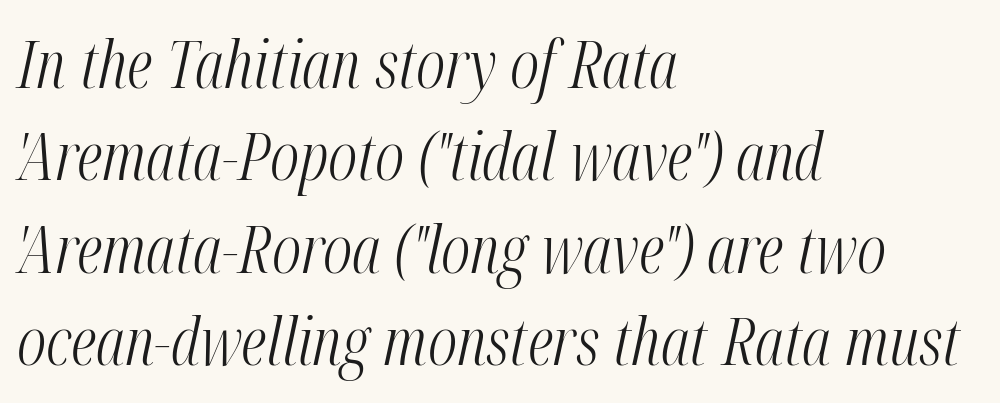
Q: Is the text bold? A: No.
Q: Is the text italic (slanted)? A: Yes, it leans right by about 12 degrees.
Q: Is the text underlined? A: No.
Q: How is the paragraph aligned? A: Left-aligned.
Q: Is the spacing between letters normal or unusually wide? A: Normal.
Q: Is the spacing between lines tight, normal or loose? A: Normal.
Q: Width (condensed, normal, or wide)? A: Condensed.
Q: Stroke contrast? A: Medium.
Q: x-height? A: Medium.
Q: Monospaced? A: No.
